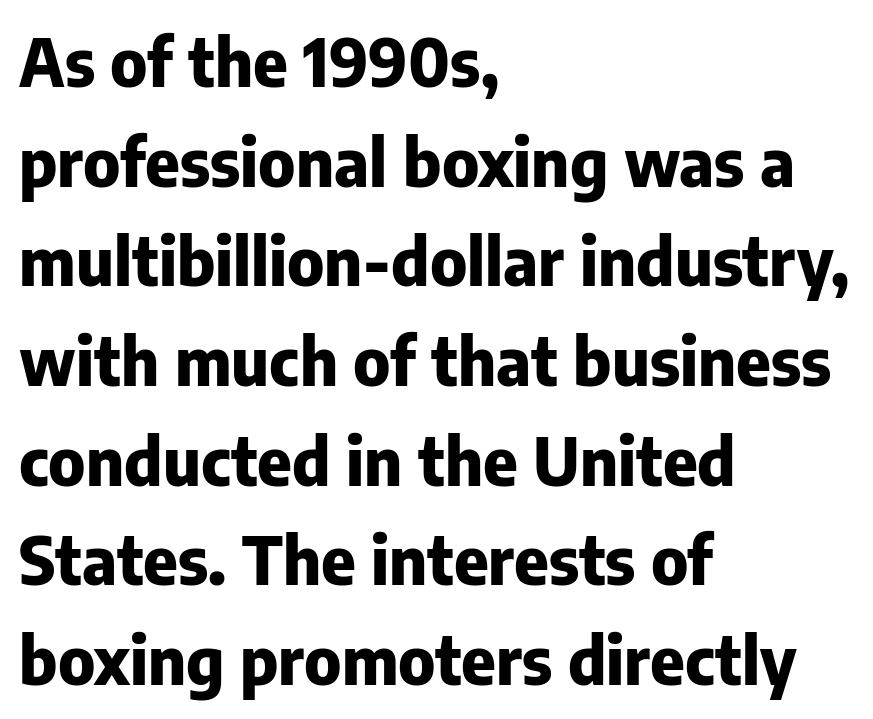
{"serif": "no", "italic": "no", "bold": "yes", "weight": "heavy", "width": "normal", "stroke_contrast": "low", "x_height": "medium", "monospaced": "no", "underline": "no", "align": "left", "line_spacing": "normal", "line_spacing_ratio": 1.51, "letter_spacing": "normal", "letter_spacing_em": 0.0, "glyph_px": 66}
